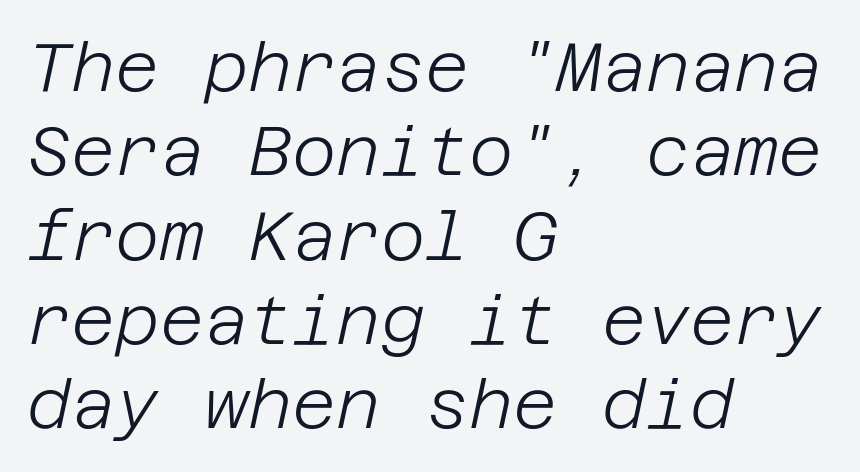
These lines were composed using italics. The setting favours the left margin, as ordinary paragraphs usually do. Nobody touched the tracking dial on this one. Anything drawn beneath the words? Only blank space. Counters stay open thanks to moderate or lighter strokes.
